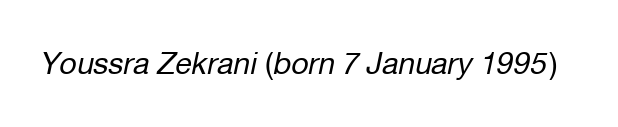
The image shows 30 px regular-weight type, italic (leaning right); set normal letter spacing, not underlined; low stroke contrast and a medium x-height.
